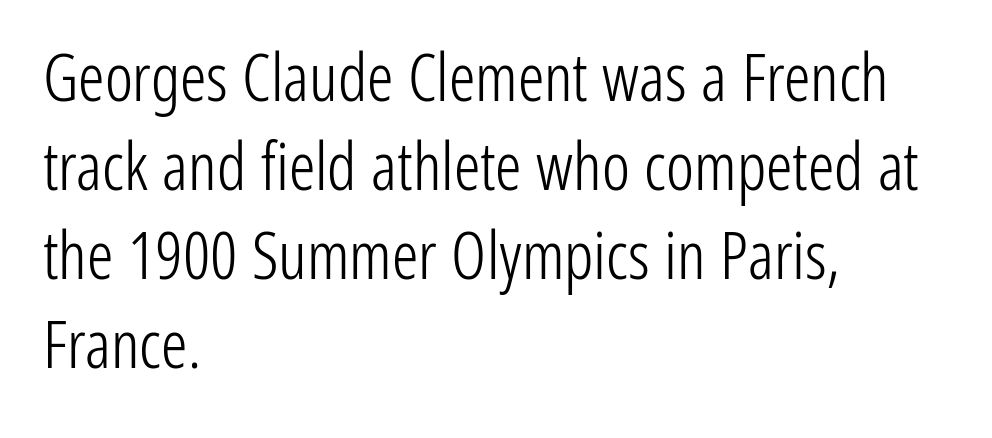
{"serif": "no", "italic": "no", "bold": "no", "weight": "light", "width": "condensed", "stroke_contrast": "low", "x_height": "medium", "monospaced": "no", "underline": "no", "align": "left", "line_spacing": "normal", "line_spacing_ratio": 1.35, "letter_spacing": "normal", "letter_spacing_em": 0.0, "glyph_px": 66}
